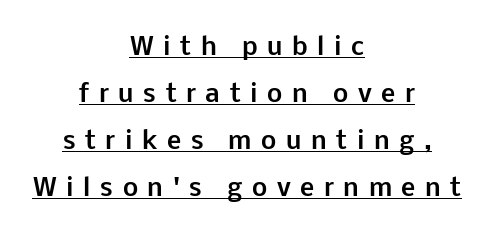
Tall strokes in this sample are plumb rather than angled. Every letter is thick-stroked: bold, no question. Glyph-to-glyph distance is far greater than everyday printed text. The rendered words wear a rule along their underside.
